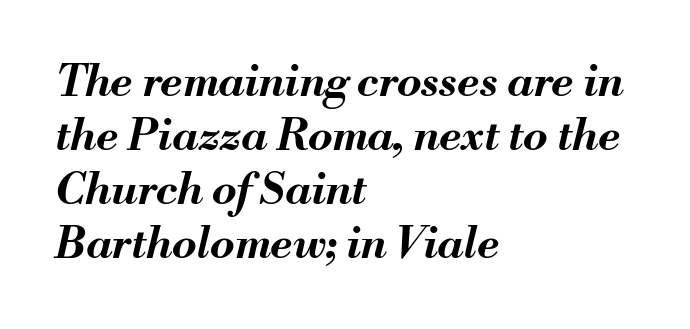
{"italic": "yes", "lean": "right", "slant_degrees": 13, "bold": "yes", "weight": "bold", "width": "normal", "stroke_contrast": "medium", "x_height": "small", "monospaced": "no", "underline": "no", "align": "left", "line_spacing_ratio": 1.23, "letter_spacing": "normal", "letter_spacing_em": 0.0, "glyph_px": 44}
